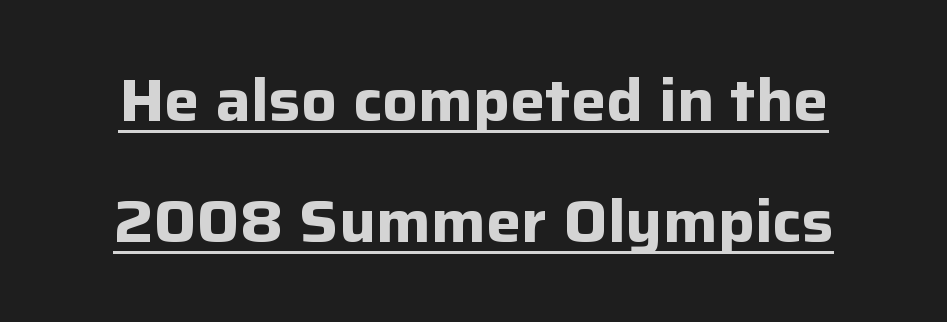
Chunky letters — that's bold for sure. Looks like regular typesetting: each glyph gets only the width it needs. Nothing unusual about the tracking: characters are spaced as the font intends. Quick note: not italic, upright. Quick note: underline on. These lines are composed in type without serifs.
